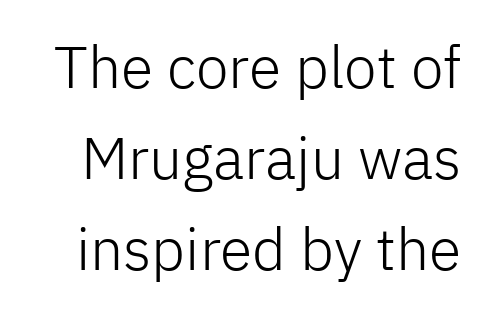
The image shows 59 px light sans-serif type, upright; set normal line spacing (1.54x), normal letter spacing, not underlined; low stroke contrast and a medium x-height.
